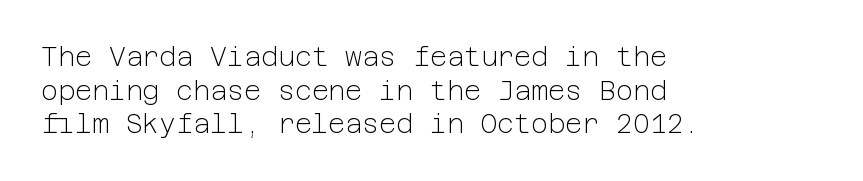
{"italic": "no", "bold": "no", "underline": "no", "align": "left", "line_spacing": "normal", "line_spacing_ratio": 1.29, "letter_spacing": "normal", "letter_spacing_em": 0.0, "glyph_px": 26}
